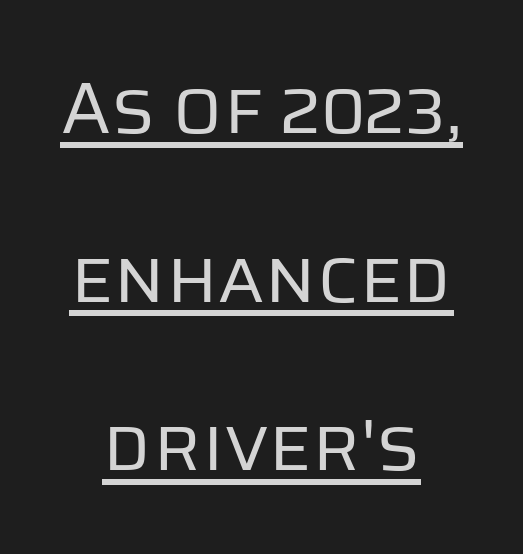
{"serif": "no", "italic": "no", "bold": "no", "weight": "regular", "width": "normal", "stroke_contrast": "low", "x_height": "large", "monospaced": "no", "underline": "yes", "align": "center", "line_spacing": "loose", "line_spacing_ratio": 2.31, "letter_spacing": "normal", "letter_spacing_em": 0.0, "glyph_px": 73}
